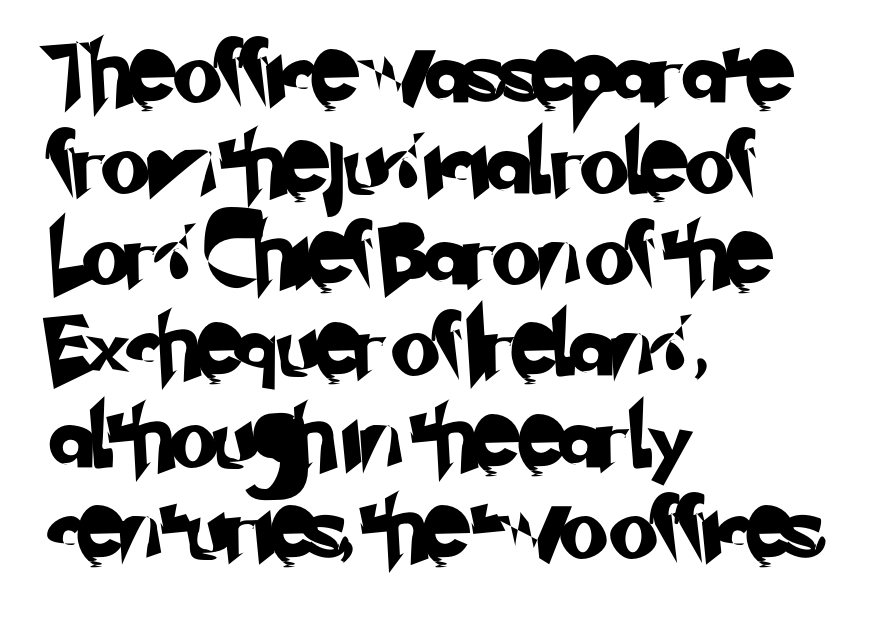
The image shows 62 px sans-serif type; set left-aligned, normal line spacing (1.47x), normal letter spacing, not underlined; low stroke contrast and a small x-height.
